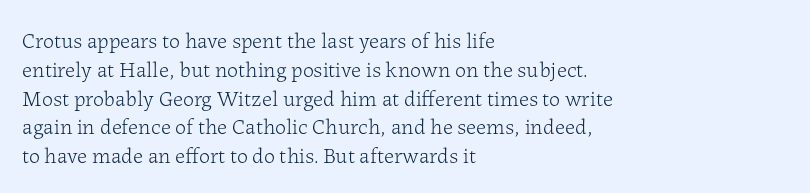
No extra ink here — the face is not bold. The ragged edge is on the right, which tells us the setting is flush left. Decoration check: the copy has no underline. Between one letter and the next there's only the usual sliver of space. No italicization has been applied; the sample stays upright. Successive baselines arrive at the customary interval.
